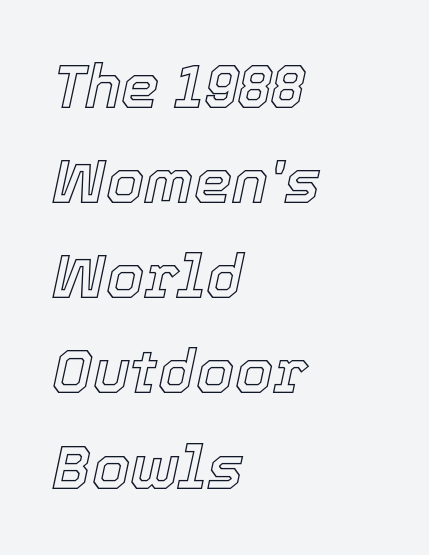
The image shows 61 px text type, italic (leaning right); set left-aligned, normal line spacing (1.56x), normal letter spacing, not underlined; a medium x-height.
